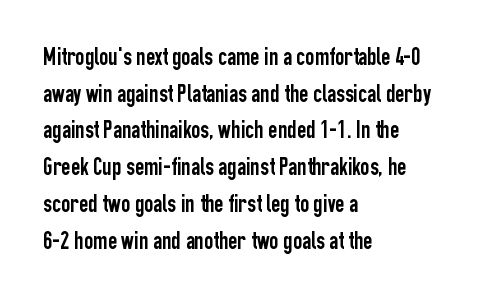
Q: Is the text italic (slanted)? A: No, it is upright.
Q: Is the text underlined? A: No.
Q: How is the paragraph aligned? A: Left-aligned.
Q: Is the spacing between letters normal or unusually wide? A: Normal.
Q: Is the spacing between lines tight, normal or loose? A: Normal.
